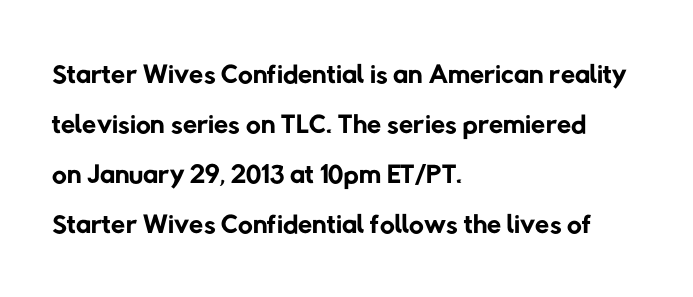
{"serif": "no", "bold": "no", "weight": "regular", "width": "normal", "stroke_contrast": "low", "x_height": "medium", "monospaced": "no", "underline": "no", "align": "left", "line_spacing_ratio": 1.22, "letter_spacing": "normal", "letter_spacing_em": 0.0, "glyph_px": 41}
